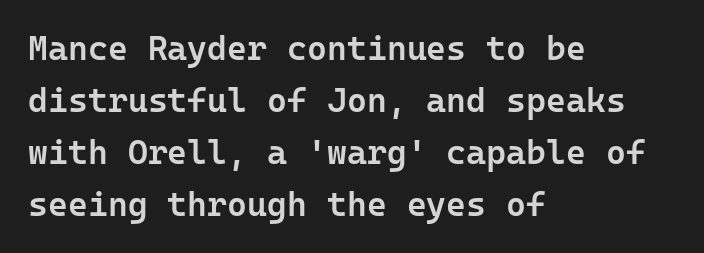
The image shows 34 px semibold sans-serif type, upright; set left-aligned, normal line spacing (1.53x), normal letter spacing, not underlined; low stroke contrast and a medium x-height.
